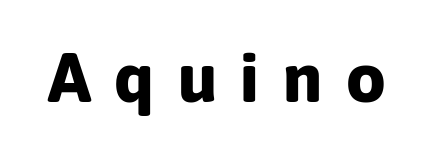
{"serif": "no", "italic": "no", "bold": "yes", "weight": "bold", "width": "normal", "stroke_contrast": "low", "x_height": "medium", "monospaced": "no", "underline": "no", "letter_spacing": "wide", "letter_spacing_em": 0.34, "glyph_px": 70}
